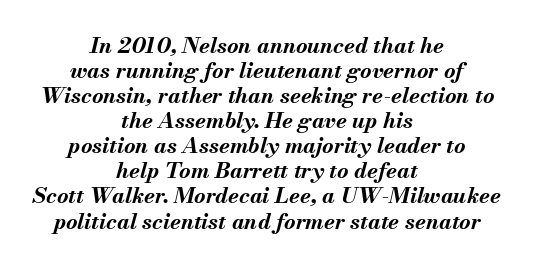
Q: Is the text bold? A: Yes.
Q: Is the text italic (slanted)? A: Yes, it leans right by about 13 degrees.
Q: Is the text underlined? A: No.
Q: How is the paragraph aligned? A: Centered.
Q: Is the spacing between letters normal or unusually wide? A: Normal.
Q: Is the spacing between lines tight, normal or loose? A: Tight.
